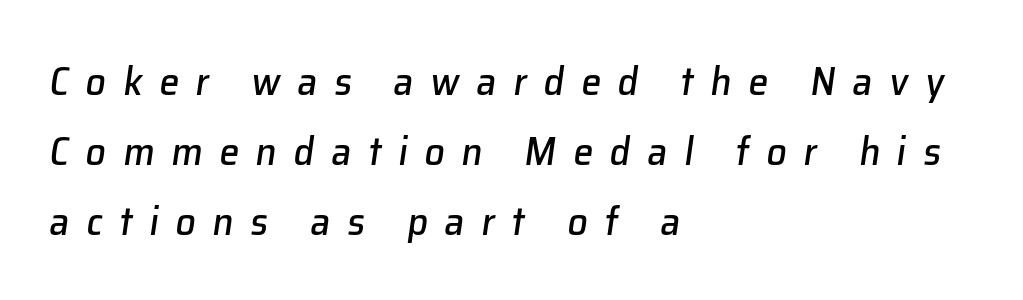
The image shows 40 px text type, italic (leaning right); set left-aligned, line spacing 1.75x, unusually wide letter spacing (+0.42 em), not underlined; low stroke contrast and a medium x-height.
